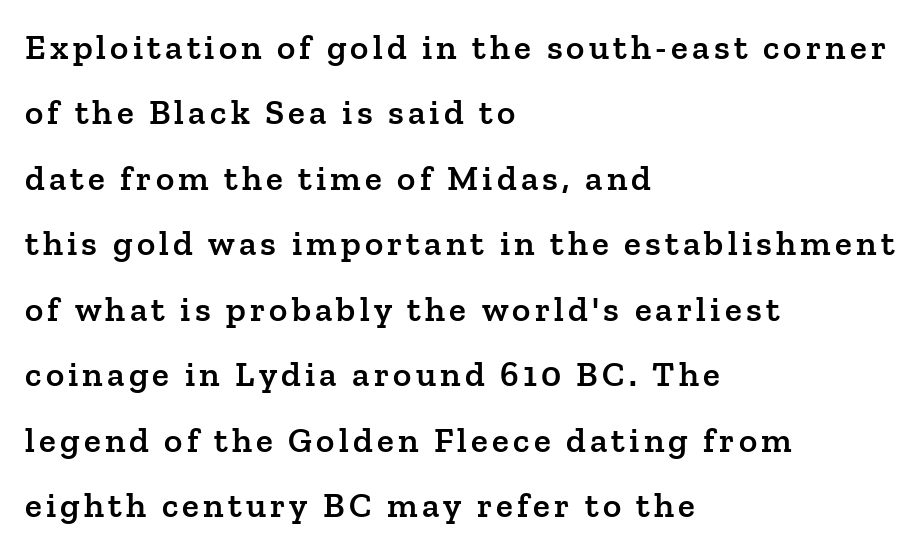
Note: serifs present on the glyphs. In terms of posture, this sample is upright. The face used here is proportionally spaced, like ordinary book or web type. The letters are semibold — heavier than regular but short of a full bold.
